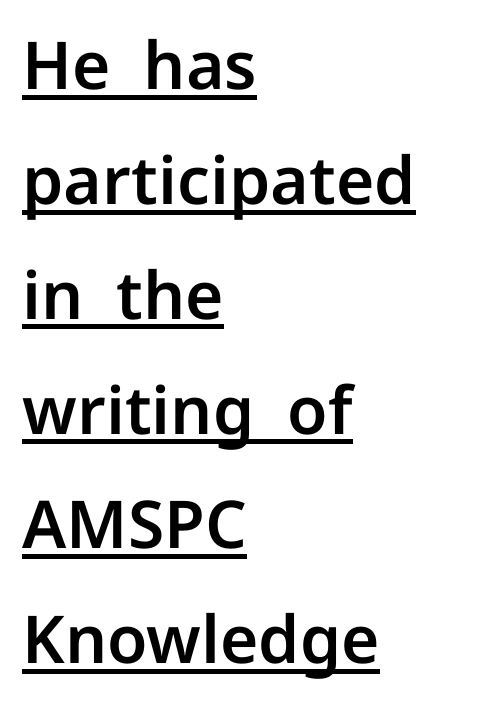
Q: Is the text italic (slanted)? A: No, it is upright.
Q: Is the typeface a serif or a sans-serif typeface? A: Sans-serif.
Q: Is the text underlined? A: Yes.
Q: How is the paragraph aligned? A: Left-aligned.
Q: Is the spacing between letters normal or unusually wide? A: Normal.
Q: Width (condensed, normal, or wide)? A: Normal.
Q: Stroke contrast? A: Low.
Q: x-height? A: Medium.
Q: Monospaced? A: No.
